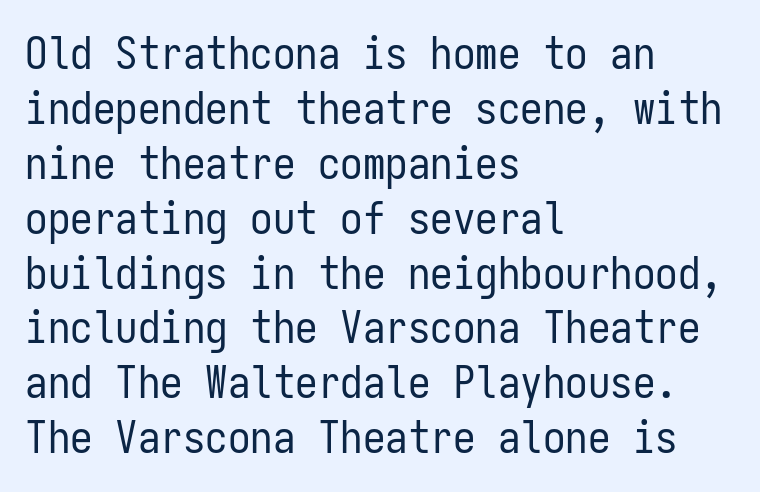
Q: Is the text bold? A: No.
Q: Is the text italic (slanted)? A: No, it is upright.
Q: Is the typeface a serif or a sans-serif typeface? A: Sans-serif.
Q: Is the text underlined? A: No.
Q: How is the paragraph aligned? A: Left-aligned.
Q: Is the spacing between letters normal or unusually wide? A: Normal.
Q: Width (condensed, normal, or wide)? A: Condensed.
Q: Stroke contrast? A: Low.
Q: x-height? A: Medium.
Q: Monospaced? A: Yes.
